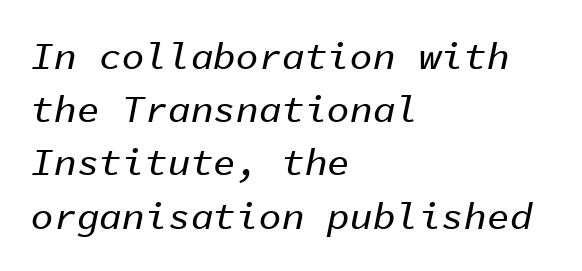
Q: Is the text italic (slanted)? A: Yes, it leans right by about 11 degrees.
Q: Is the text underlined? A: No.
Q: How is the paragraph aligned? A: Left-aligned.
Q: Is the spacing between letters normal or unusually wide? A: Normal.
Q: Is the spacing between lines tight, normal or loose? A: Normal.
Q: Width (condensed, normal, or wide)? A: Normal.
Q: Stroke contrast? A: Low.
Q: x-height? A: Medium.
Q: Monospaced? A: Yes.
